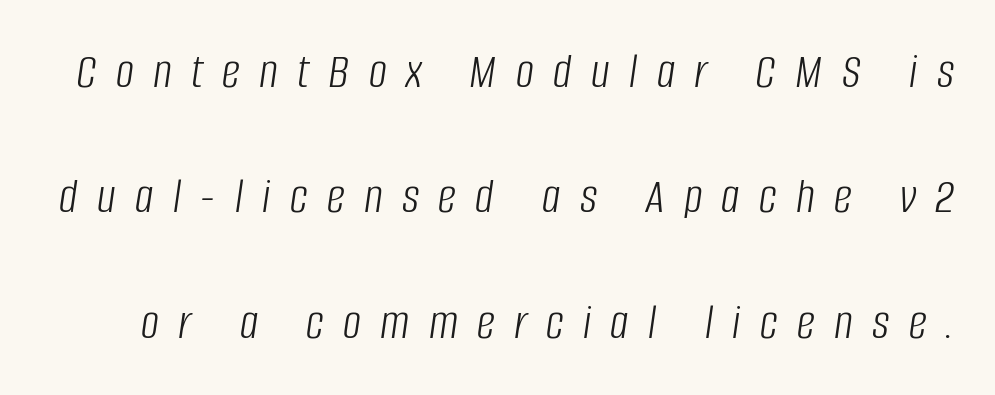
The image shows 51 px light, condensed type, italic (leaning right); set loose line spacing (2.46x), unusually wide letter spacing (+0.38 em), not underlined; low stroke contrast and a large x-height.
